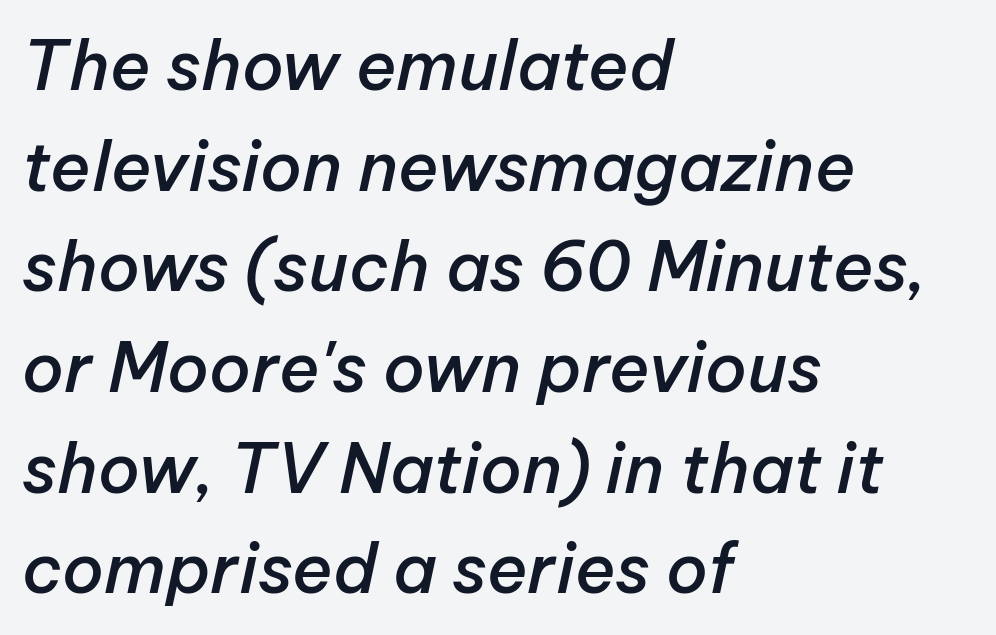
Is there much room between lines? A standard amount, neither cramped nor airy. Typeset ragged right — the left edge is the straight one. Lines of text with bare space underneath. Character widths vary here, with narrow letters taking less room than wide ones. There is no visible air inserted between adjacent glyphs.
